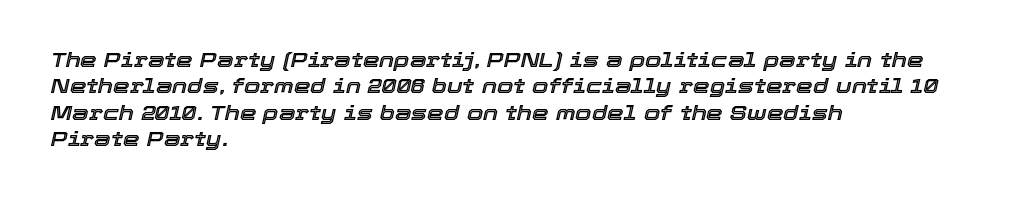
The image shows 21 px text type, italic (leaning right); set left-aligned, normal line spacing (1.26x), normal letter spacing, not underlined.
